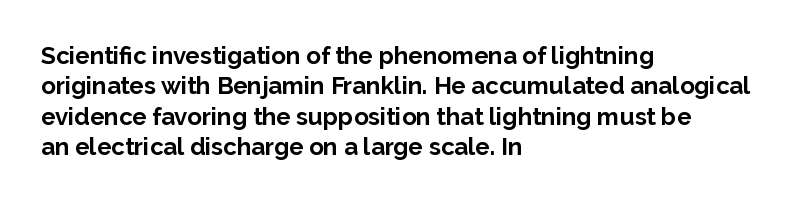
The image shows 24 px bold type, upright; set left-aligned, normal line spacing (1.27x), normal letter spacing, not underlined.
